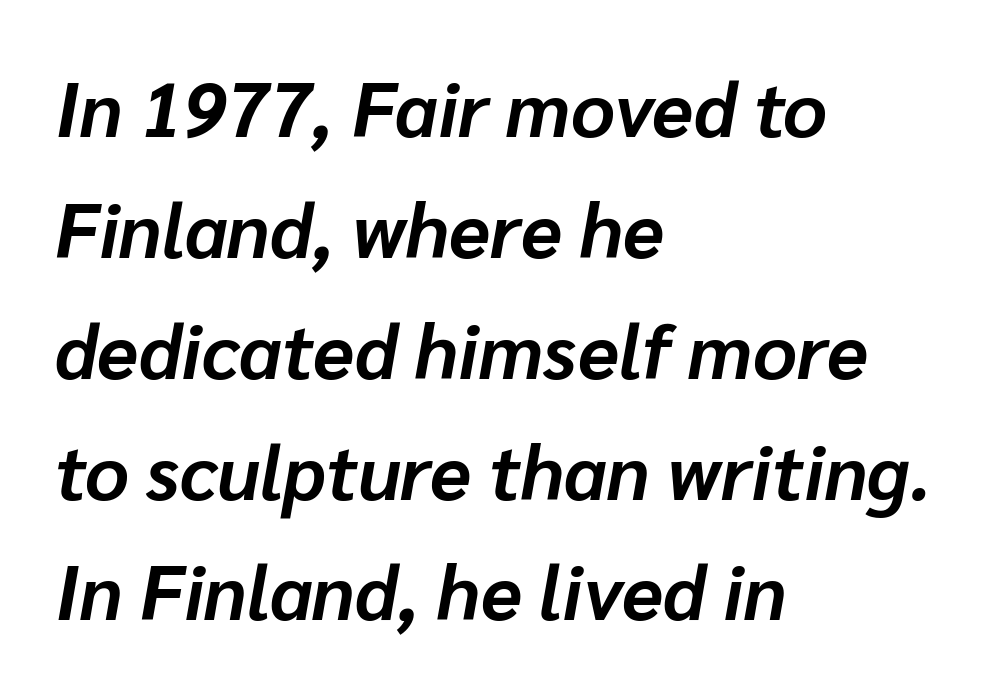
The axis of the letterforms is tilted away from vertical. The passage is arranged the way most books set body copy — flush left. Honestly, the letter spacing is just normal — you wouldn't notice it. Chunky letters — that's bold for sure. The rendering uses natural spacing where letterforms have individual widths. Any mark beneath the type? The region is blank.
